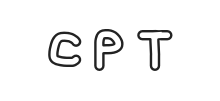
Q: Is the text italic (slanted)? A: No, it is upright.
Q: Is the text underlined? A: No.
Q: Is the spacing between letters normal or unusually wide? A: Unusually wide.
Q: Width (condensed, normal, or wide)? A: Condensed.
Q: x-height? A: Large.
Q: Monospaced? A: No.
